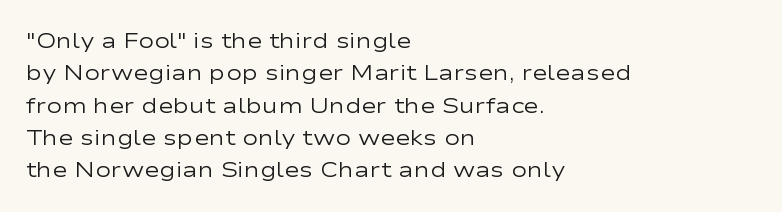
{"italic": "no", "bold": "no", "underline": "no", "align": "left", "line_spacing": "normal", "line_spacing_ratio": 1.54, "letter_spacing": "normal", "letter_spacing_em": 0.0, "glyph_px": 21}
